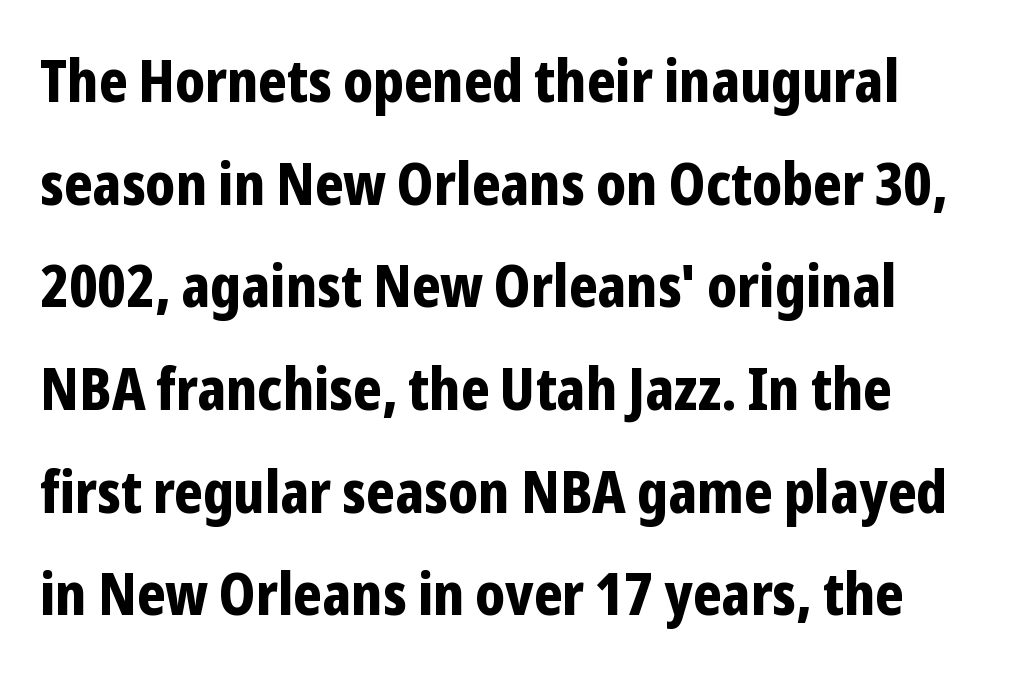
Q: Is the text bold? A: Yes.
Q: Is the text italic (slanted)? A: No, it is upright.
Q: Is the typeface a serif or a sans-serif typeface? A: Sans-serif.
Q: Is the text underlined? A: No.
Q: Is the spacing between letters normal or unusually wide? A: Normal.
Q: Width (condensed, normal, or wide)? A: Condensed.
Q: Stroke contrast? A: Low.
Q: x-height? A: Medium.
Q: Monospaced? A: No.
